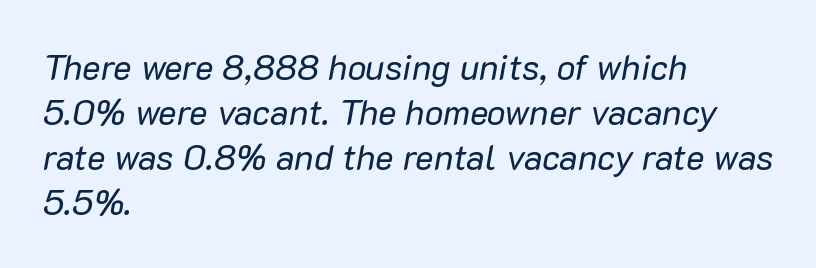
The image shows 35 px regular-weight type, italic (leaning right); set left-aligned, normal line spacing (1.29x), normal letter spacing, not underlined; low stroke contrast and a medium x-height.
